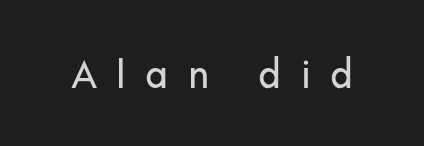
Clear beneath every line of the passage. Think of a printed novel: that variable character pitch is what you see here. This sample uses an upright cut, with every glyph sitting square on the baseline. The tracking jumps out immediately: characters are airy and widely separated. No feet cap the strokes, marking this as sans-serif type.
